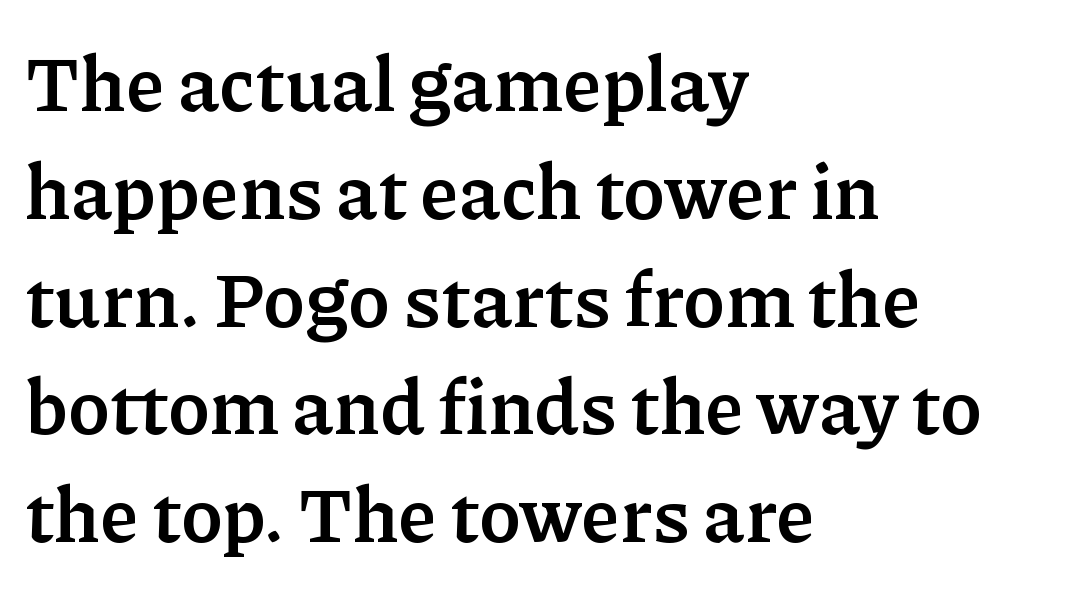
Q: Is the text bold? A: Yes.
Q: Is the text italic (slanted)? A: No, it is upright.
Q: Is the typeface a serif or a sans-serif typeface? A: Serif.
Q: Is the text underlined? A: No.
Q: How is the paragraph aligned? A: Left-aligned.
Q: Is the spacing between letters normal or unusually wide? A: Normal.
Q: Is the spacing between lines tight, normal or loose? A: Normal.
Q: Width (condensed, normal, or wide)? A: Normal.
Q: Stroke contrast? A: Low.
Q: x-height? A: Medium.
Q: Monospaced? A: No.
